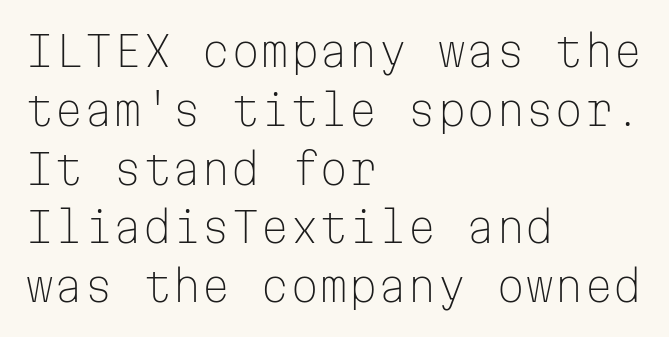
Q: Is the text bold? A: No.
Q: Is the text italic (slanted)? A: No, it is upright.
Q: Is the typeface a serif or a sans-serif typeface? A: Sans-serif.
Q: Is the text underlined? A: No.
Q: How is the paragraph aligned? A: Left-aligned.
Q: Is the spacing between letters normal or unusually wide? A: Normal.
Q: Is the spacing between lines tight, normal or loose? A: Normal.
Q: Width (condensed, normal, or wide)? A: Normal.
Q: Stroke contrast? A: Low.
Q: x-height? A: Medium.
Q: Monospaced? A: Yes.
